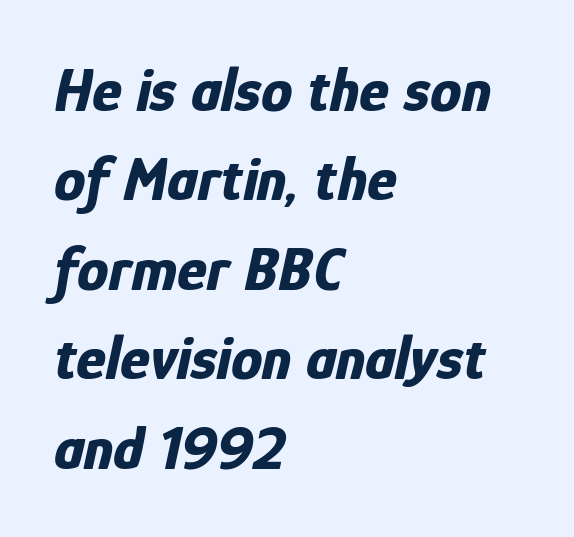
{"italic": "yes", "lean": "right", "slant_degrees": 12, "bold": "yes", "weight": "bold", "width": "condensed", "stroke_contrast": "low", "x_height": "medium", "monospaced": "no", "underline": "no", "align": "left", "line_spacing": "normal", "line_spacing_ratio": 1.42, "letter_spacing": "normal", "letter_spacing_em": 0.0, "glyph_px": 63}
